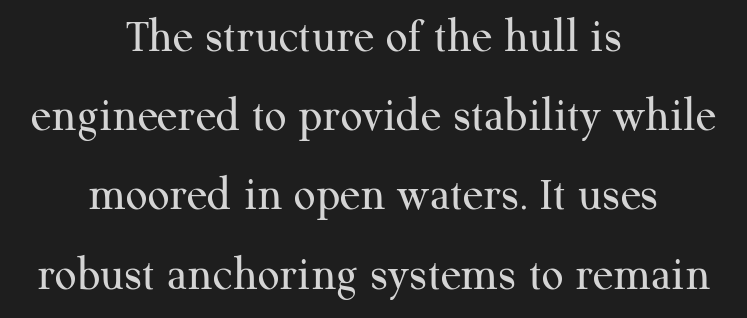
The image shows 48 px regular-weight serif type, upright; set centered, normal line spacing (1.65x), normal letter spacing, not underlined; medium stroke contrast and a medium x-height.
